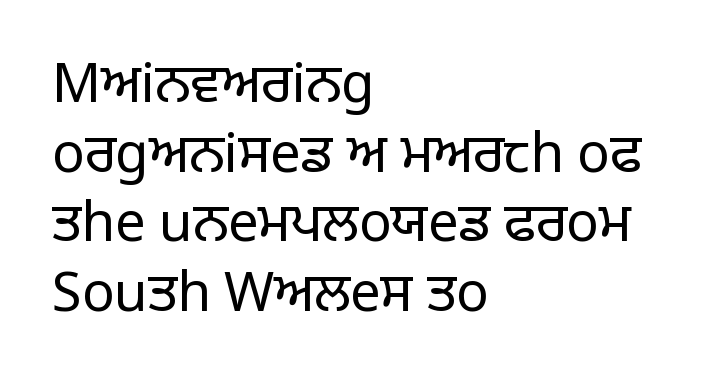
The image shows 54 px regular-weight sans-serif type, upright; set left-aligned, normal line spacing (1.29x), normal letter spacing, not underlined; low stroke contrast and a large x-height.
